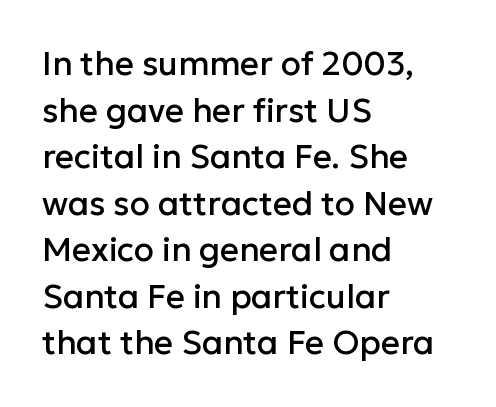
{"serif": "no", "italic": "no", "width": "normal", "stroke_contrast": "low", "x_height": "medium", "monospaced": "no", "underline": "no", "align": "left", "line_spacing": "normal", "line_spacing_ratio": 1.41, "letter_spacing": "normal", "letter_spacing_em": 0.0, "glyph_px": 33}
